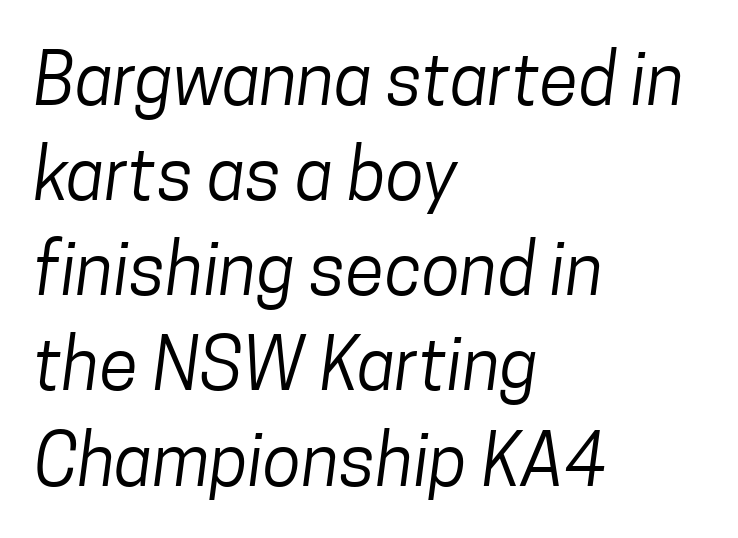
Q: Is the text bold? A: No.
Q: Is the typeface a serif or a sans-serif typeface? A: Sans-serif.
Q: Is the text underlined? A: No.
Q: How is the paragraph aligned? A: Left-aligned.
Q: Is the spacing between letters normal or unusually wide? A: Normal.
Q: Is the spacing between lines tight, normal or loose? A: Normal.
Q: Width (condensed, normal, or wide)? A: Condensed.
Q: Stroke contrast? A: Low.
Q: x-height? A: Medium.
Q: Monospaced? A: No.
